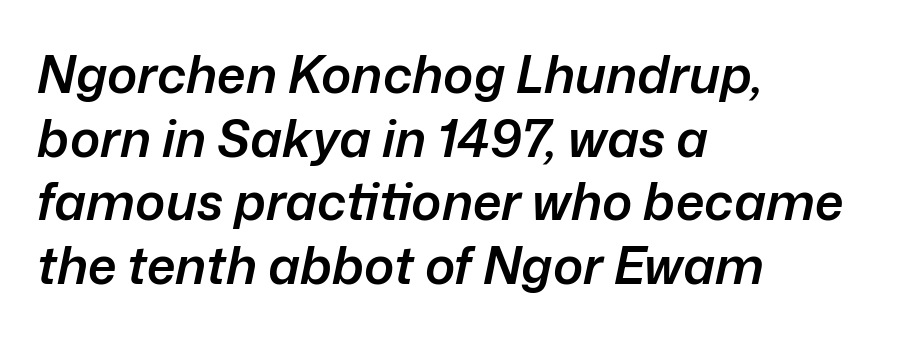
The image shows 51 px semibold type, italic (leaning right); set left-aligned, normal line spacing (1.25x), normal letter spacing, not underlined; low stroke contrast and a medium x-height.
